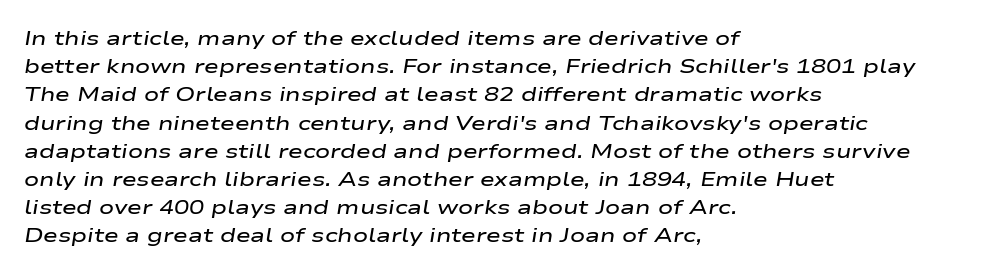
Q: Is the text bold? A: Semi-bold.
Q: Is the text italic (slanted)? A: Yes, it leans right by about 9 degrees.
Q: Is the text underlined? A: No.
Q: How is the paragraph aligned? A: Left-aligned.
Q: Is the spacing between letters normal or unusually wide? A: Normal.
Q: Is the spacing between lines tight, normal or loose? A: Normal.
